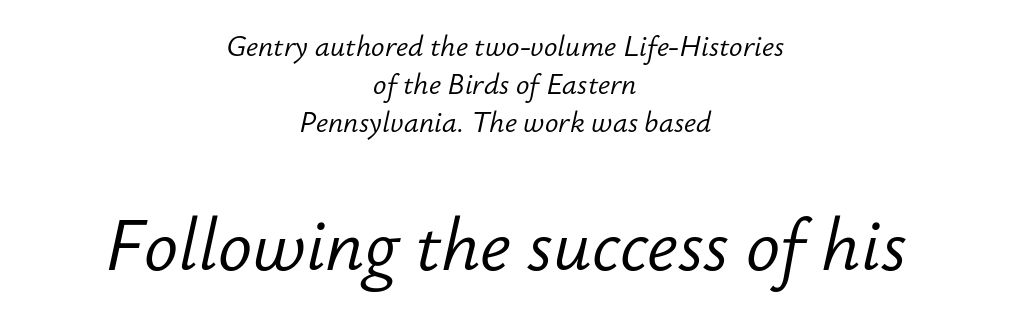
Q: Is the text bold? A: No.
Q: Is the text italic (slanted)? A: Yes, it leans right by about 12 degrees.
Q: Is the text underlined? A: No.
Q: How is the paragraph aligned? A: Centered.
Q: Is the spacing between letters normal or unusually wide? A: Normal.
Q: Is the spacing between lines tight, normal or loose? A: Normal.
Q: Which block of text is set in a larger size, the first (top) or the second (bottom)? A: The second (bottom) one.
Q: Width (condensed, normal, or wide)? A: Normal.
Q: Stroke contrast? A: Low.
Q: x-height? A: Small.
Q: Monospaced? A: No.
